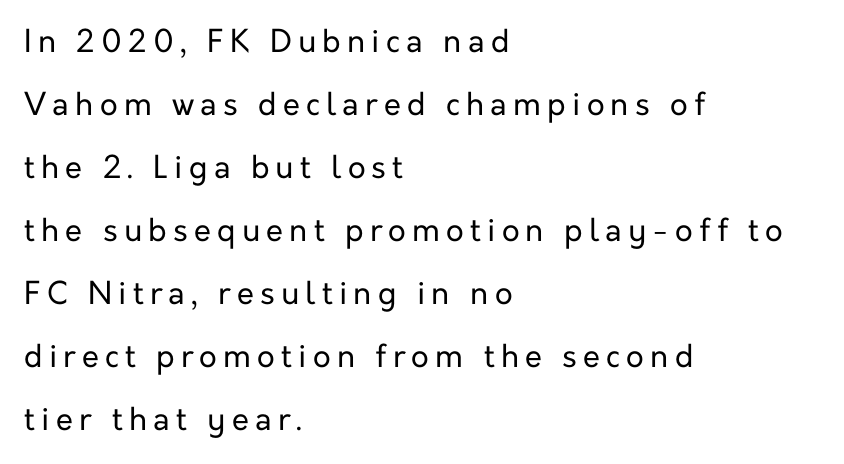
Q: Is the text bold? A: No.
Q: Is the text italic (slanted)? A: No, it is upright.
Q: Is the typeface a serif or a sans-serif typeface? A: Sans-serif.
Q: Is the text underlined? A: No.
Q: How is the paragraph aligned? A: Left-aligned.
Q: Is the spacing between letters normal or unusually wide? A: Unusually wide.
Q: Is the spacing between lines tight, normal or loose? A: Loose.
Q: Width (condensed, normal, or wide)? A: Normal.
Q: Stroke contrast? A: Low.
Q: x-height? A: Medium.
Q: Monospaced? A: No.
